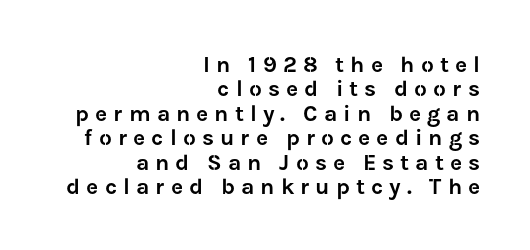
{"italic": "no", "underline": "no", "align": "right", "line_spacing": "tight", "line_spacing_ratio": 1.06, "letter_spacing": "wide", "letter_spacing_em": 0.26, "glyph_px": 23}
